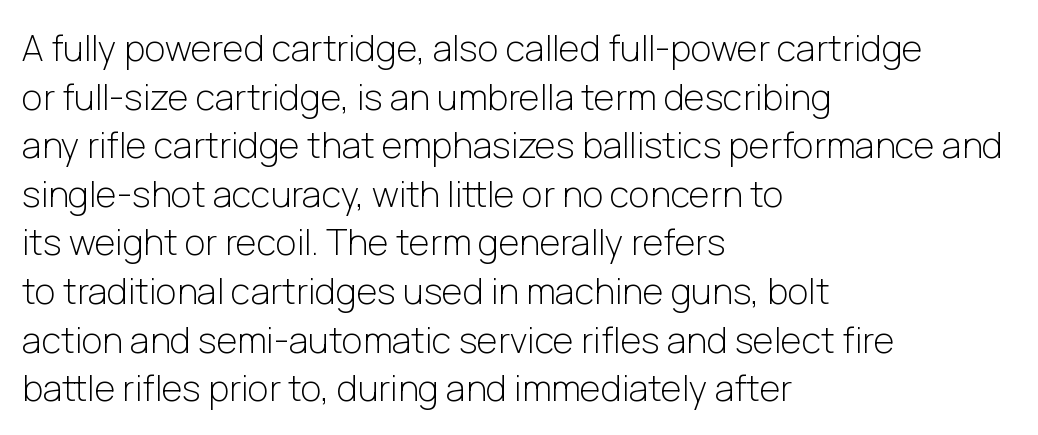
The image shows 36 px light sans-serif type, upright; set left-aligned, normal line spacing (1.35x), normal letter spacing, not underlined; low stroke contrast and a medium x-height.
